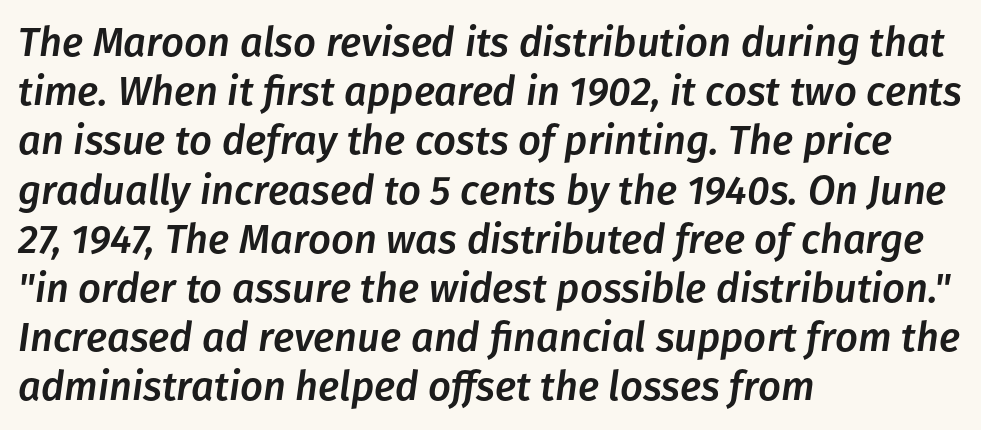
The image shows 40 px text type, italic (leaning right); set left-aligned, line spacing 1.23x, normal letter spacing, not underlined; low stroke contrast and a medium x-height.
